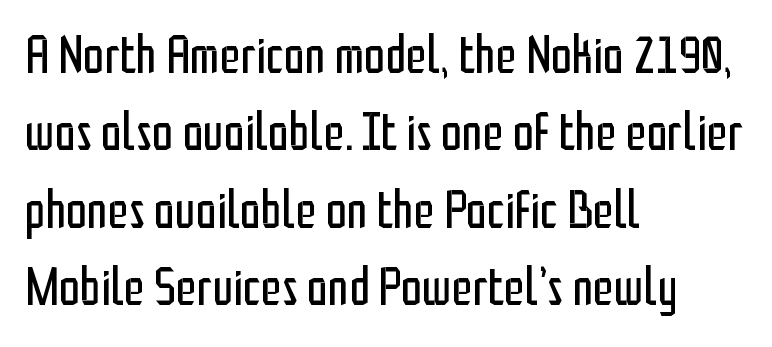
Q: Is the text bold? A: No.
Q: Is the text italic (slanted)? A: No, it is upright.
Q: Is the typeface a serif or a sans-serif typeface? A: Sans-serif.
Q: Is the text underlined? A: No.
Q: How is the paragraph aligned? A: Left-aligned.
Q: Is the spacing between letters normal or unusually wide? A: Normal.
Q: Is the spacing between lines tight, normal or loose? A: Normal.
Q: Width (condensed, normal, or wide)? A: Condensed.
Q: Stroke contrast? A: Low.
Q: x-height? A: Medium.
Q: Monospaced? A: No.
